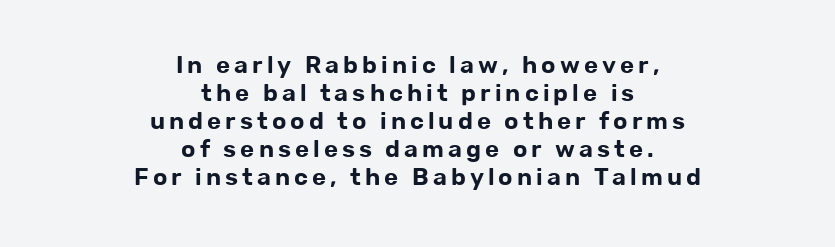
Q: Is the text italic (slanted)? A: No, it is upright.
Q: Is the text underlined? A: No.
Q: How is the paragraph aligned? A: Centered.
